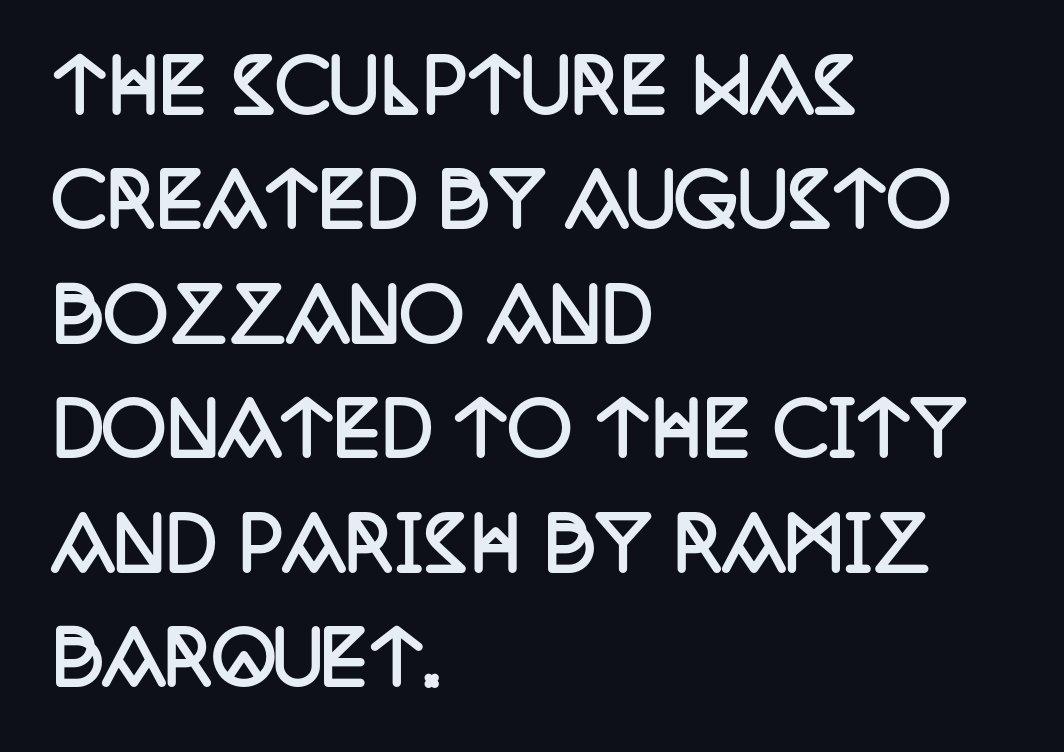
Q: Is the text bold? A: Yes.
Q: Is the text italic (slanted)? A: No, it is upright.
Q: Is the typeface a serif or a sans-serif typeface? A: Serif.
Q: Is the text underlined? A: No.
Q: How is the paragraph aligned? A: Left-aligned.
Q: Is the spacing between letters normal or unusually wide? A: Normal.
Q: Is the spacing between lines tight, normal or loose? A: Normal.
Q: Width (condensed, normal, or wide)? A: Condensed.
Q: Stroke contrast? A: Low.
Q: x-height? A: Large.
Q: Monospaced? A: No.
